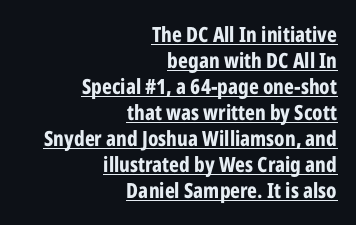
Q: Is the text bold? A: Yes.
Q: Is the text italic (slanted)? A: No, it is upright.
Q: Is the text underlined? A: Yes.
Q: How is the paragraph aligned? A: Right-aligned.
Q: Is the spacing between letters normal or unusually wide? A: Normal.
